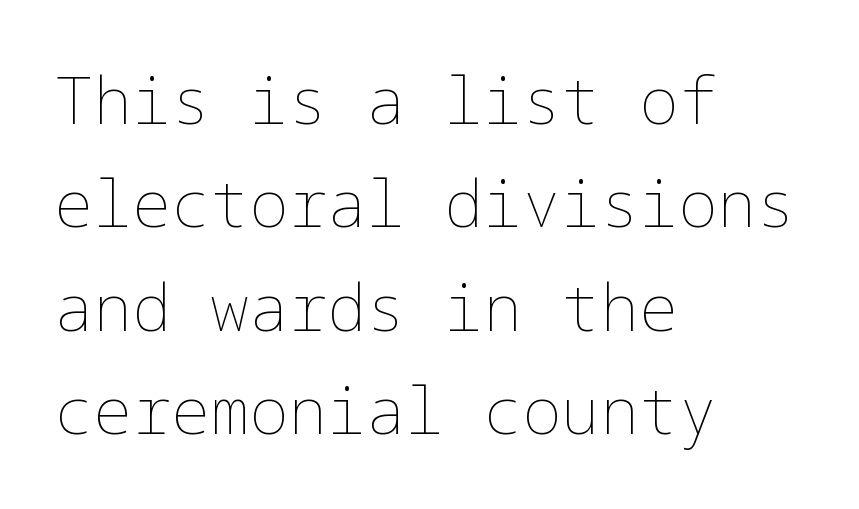
The image shows 65 px thin type, upright; set left-aligned, normal line spacing (1.59x), normal letter spacing, not underlined; low stroke contrast and a medium x-height.
